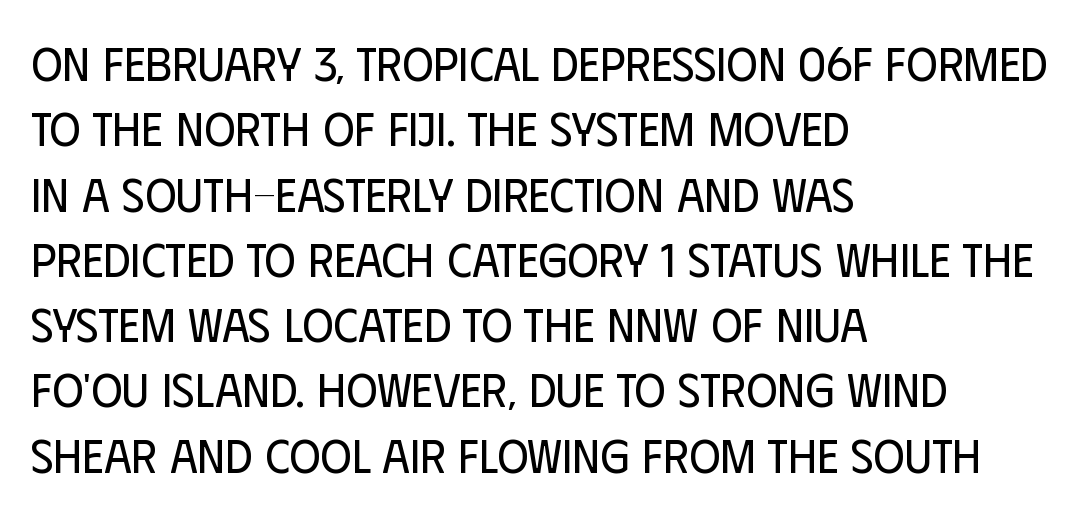
The image shows 48 px regular-weight, condensed sans-serif type, upright; set left-aligned, normal line spacing (1.36x), normal letter spacing, not underlined; low stroke contrast and a large x-height.
